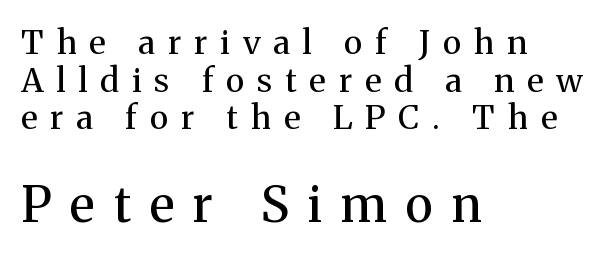
Observe the serifs anchoring each vertical stroke in this sample. Compare the two chunks: the lower has the greater cap height. The face used here is proportionally spaced, like ordinary book or web type. Tightly led — the rows are bunched.
